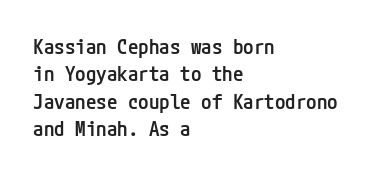
Q: Is the text bold? A: Semi-bold.
Q: Is the text italic (slanted)? A: No, it is upright.
Q: Is the text underlined? A: No.
Q: How is the paragraph aligned? A: Left-aligned.
Q: Is the spacing between letters normal or unusually wide? A: Normal.
Q: Is the spacing between lines tight, normal or loose? A: Normal.
